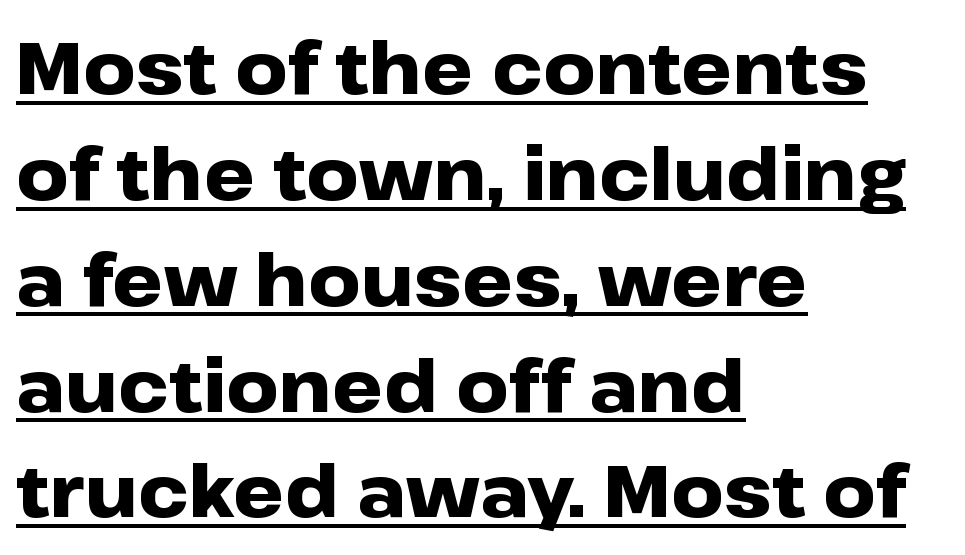
The image shows 72 px heavy, wide sans-serif type, upright; set left-aligned, normal line spacing (1.47x), normal letter spacing, underlined; low stroke contrast and a medium x-height.
